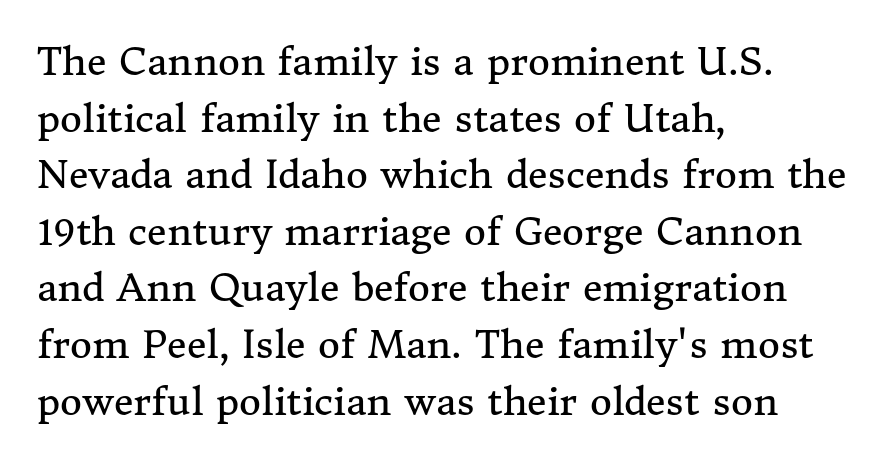
Q: Is the text bold? A: No.
Q: Is the text italic (slanted)? A: No, it is upright.
Q: Is the typeface a serif or a sans-serif typeface? A: Serif.
Q: Is the text underlined? A: No.
Q: How is the paragraph aligned? A: Left-aligned.
Q: Is the spacing between letters normal or unusually wide? A: Normal.
Q: Is the spacing between lines tight, normal or loose? A: Normal.
Q: Width (condensed, normal, or wide)? A: Normal.
Q: Stroke contrast? A: Medium.
Q: x-height? A: Medium.
Q: Monospaced? A: No.
